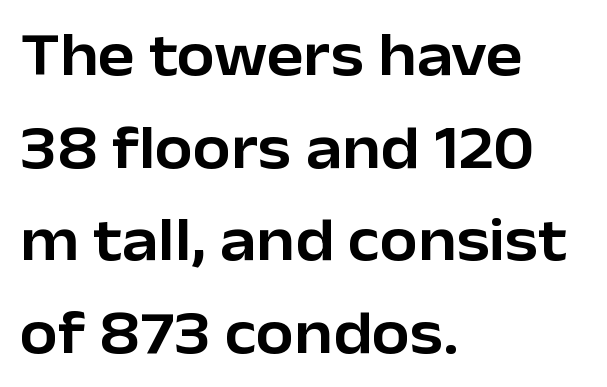
Q: Is the text italic (slanted)? A: No, it is upright.
Q: Is the typeface a serif or a sans-serif typeface? A: Sans-serif.
Q: Is the text underlined? A: No.
Q: How is the paragraph aligned? A: Left-aligned.
Q: Is the spacing between letters normal or unusually wide? A: Normal.
Q: Is the spacing between lines tight, normal or loose? A: Normal.
Q: Width (condensed, normal, or wide)? A: Normal.
Q: Stroke contrast? A: Low.
Q: x-height? A: Medium.
Q: Monospaced? A: No.
